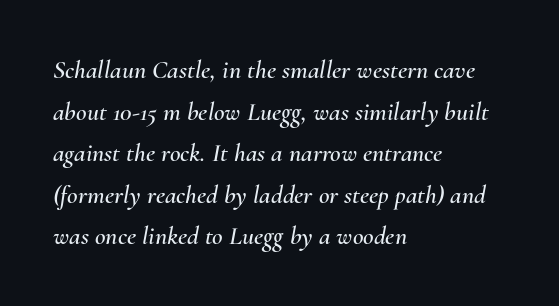
The rendering applies a slant to the glyphs. The rendering anchors every line to the left-hand side. Each new line begins a customary step beneath the previous one. What stands out about the letter spacing? Nothing — it is the standard amount.
